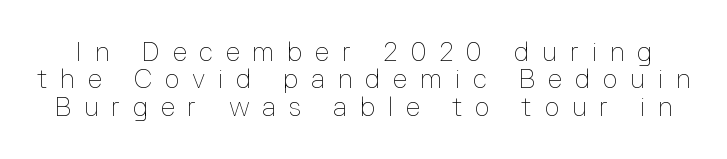
The block of text is dense from top to bottom, with scant space between rows. It's the straight-up-and-down kind of type. Check the space under the baseline: it is left empty. Is the letter spacing exaggerated? Yes — the characters are pushed far apart.
